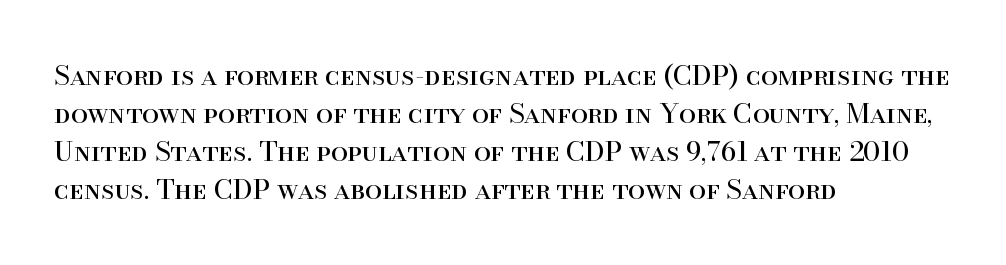
The designer left line spacing at the default. A classic flush-left, rag-right setting is used for this passage. The font sits on the lighter half of the weight spectrum, regular included. The letters stand straight up with perfectly vertical stems. No word sits above an underline.
